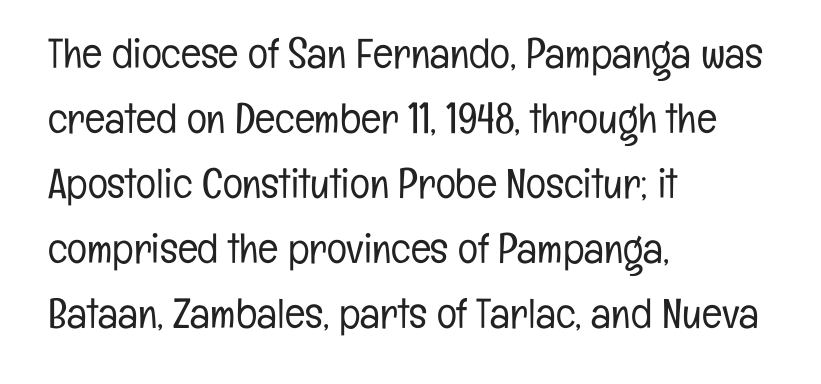
{"serif": "no", "italic": "no", "bold": "no", "weight": "light", "width": "condensed", "stroke_contrast": "low", "x_height": "medium", "monospaced": "no", "underline": "no", "align": "left", "line_spacing": "normal", "line_spacing_ratio": 1.55, "letter_spacing": "normal", "letter_spacing_em": 0.0, "glyph_px": 42}
